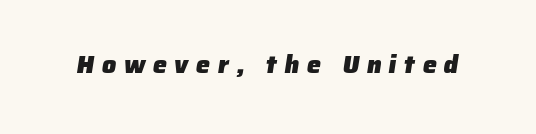
The letterforms stand isolated, each surrounded by extra space. Heft: maximum for text — a bold. Quick note: underline off.
